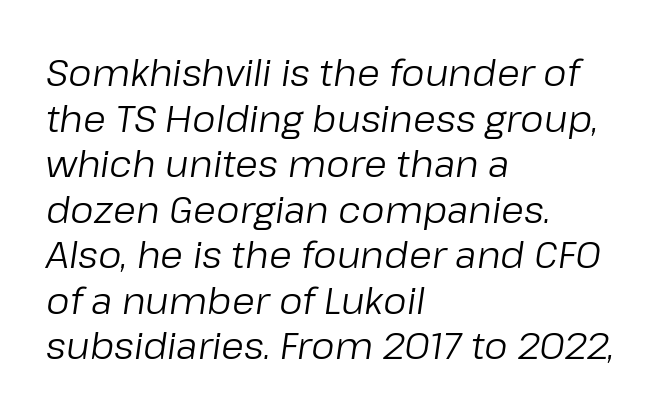
No word sits above an underline. Letter spacing: default. There's an unmistakable incline to the writing here. Note the varied advance widths — an 'i' is clearly narrower than an 'm'. Heft: none added — not bold.
